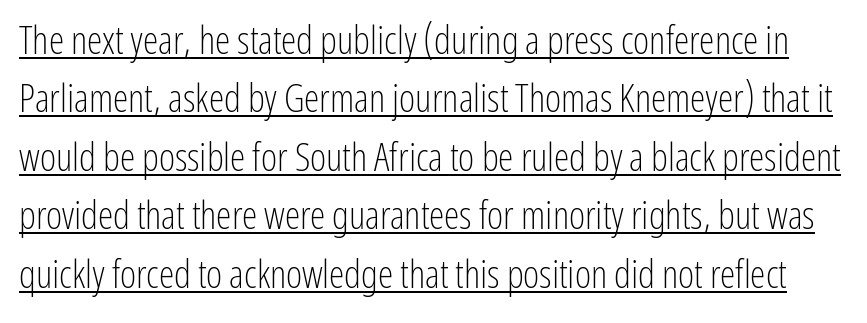
Q: Is the text bold? A: No.
Q: Is the text italic (slanted)? A: No, it is upright.
Q: Is the typeface a serif or a sans-serif typeface? A: Sans-serif.
Q: Is the text underlined? A: Yes.
Q: Is the spacing between letters normal or unusually wide? A: Normal.
Q: Is the spacing between lines tight, normal or loose? A: Normal.
Q: Width (condensed, normal, or wide)? A: Condensed.
Q: Stroke contrast? A: Low.
Q: x-height? A: Medium.
Q: Monospaced? A: No.
